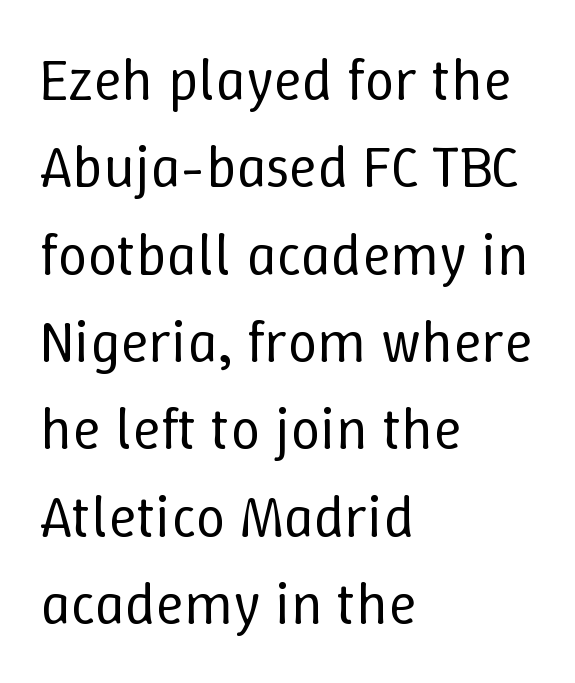
The passage is arranged the way most books set body copy — flush left. The letters advance in unequal steps, a hallmark of proportional type. The space between consecutive lines is moderate. These lines keep a tight, regular rhythm from letter to letter. This sample uses an upright cut, with every glyph sitting square on the baseline.
